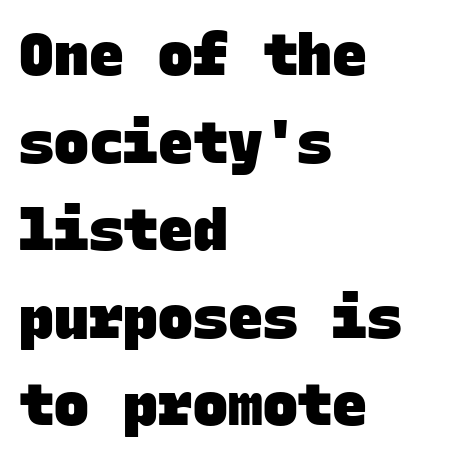
The image shows 58 px heavy sans-serif type, monospaced; set left-aligned, normal line spacing (1.51x), normal letter spacing, not underlined; low stroke contrast and a large x-height.
